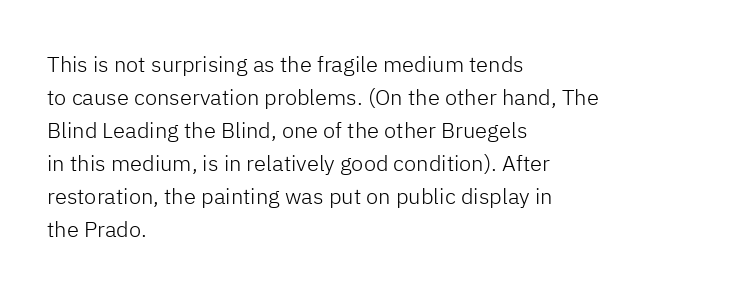
The image shows 22 px text type, upright; set left-aligned, normal line spacing (1.5x), normal letter spacing, not underlined.
